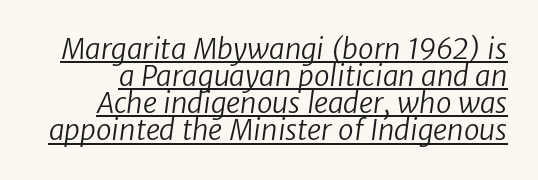
The image shows 28 px regular-weight sans-serif type; set tight line spacing (0.97x), normal letter spacing, underlined; low stroke contrast and a medium x-height.
